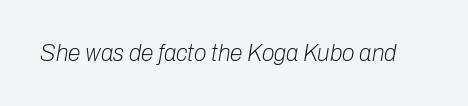
The image shows 23 px text type, italic (leaning right); set normal letter spacing, not underlined.
